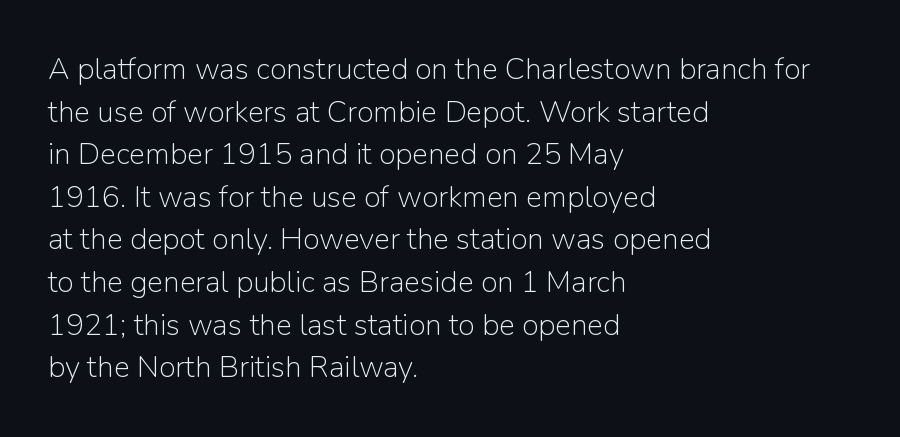
Q: Is the text bold? A: No.
Q: Is the text italic (slanted)? A: No, it is upright.
Q: Is the typeface a serif or a sans-serif typeface? A: Sans-serif.
Q: Is the text underlined? A: No.
Q: How is the paragraph aligned? A: Left-aligned.
Q: Is the spacing between letters normal or unusually wide? A: Normal.
Q: Is the spacing between lines tight, normal or loose? A: Normal.
Q: Width (condensed, normal, or wide)? A: Normal.
Q: Stroke contrast? A: Low.
Q: x-height? A: Medium.
Q: Monospaced? A: No.
